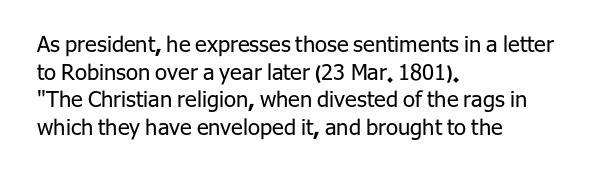
Q: Is the text bold? A: No.
Q: Is the text italic (slanted)? A: No, it is upright.
Q: Is the text underlined? A: No.
Q: How is the paragraph aligned? A: Left-aligned.
Q: Is the spacing between letters normal or unusually wide? A: Normal.
Q: Is the spacing between lines tight, normal or loose? A: Normal.
